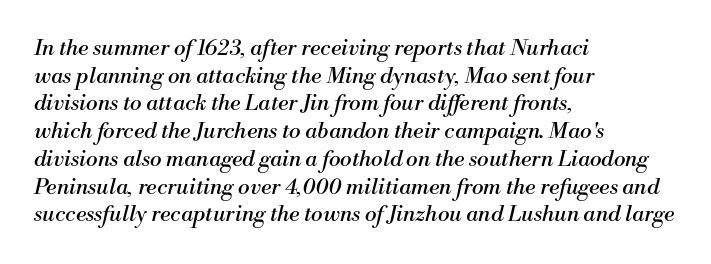
{"italic": "yes", "lean": "right", "slant_degrees": 13, "bold": "no", "underline": "no", "align": "left", "line_spacing": "normal", "line_spacing_ratio": 1.26, "letter_spacing": "normal", "letter_spacing_em": 0.0, "glyph_px": 22}
